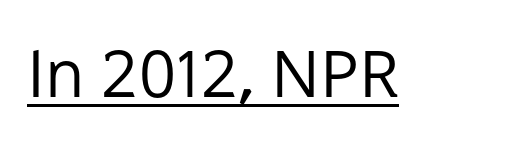
The image shows 65 px regular-weight sans-serif type, upright; set normal letter spacing, underlined; low stroke contrast and a medium x-height.
